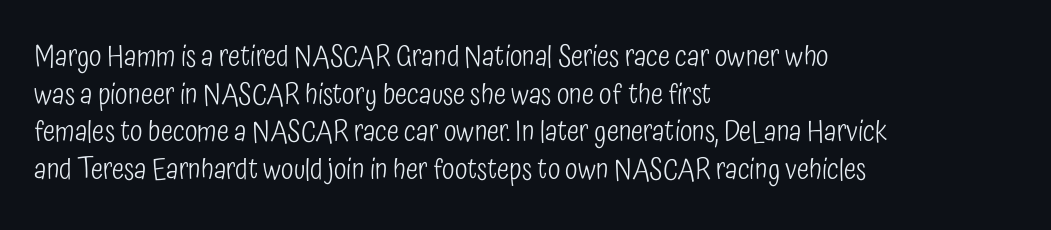
Descender tails drop into unmarked territory. This sample has the flowing, uneven cadence of proportional lettering. Upright lettering throughout. What's the leading like? Ordinary, nothing unusual. Standard letterfit; no display-style spreading of the glyphs. To sum up the face: it is a sans, with no serifs.
